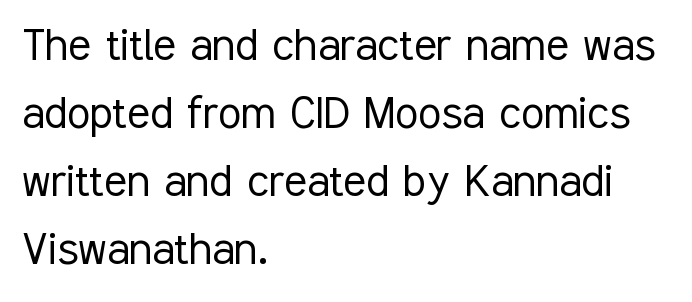
The rendering shows plain stroke endings on the letterforms — a sans-serif design. The zone under the glyphs is completely vacant. Think of a printed novel: that variable character pitch is what you see here. All the whitespace from short lines collects on the right. Standard letterfit; no display-style spreading of the glyphs. These lines sit exactly where default settings would place them.
